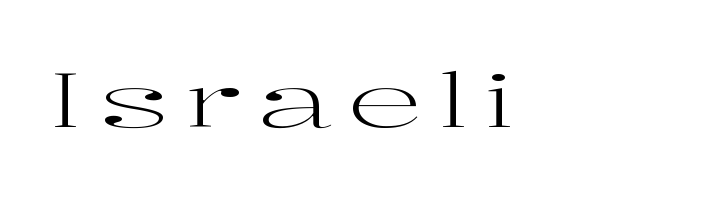
{"serif": "yes", "italic": "no", "bold": "no", "weight": "regular", "width": "wide", "stroke_contrast": "high", "x_height": "medium", "monospaced": "no", "underline": "no", "letter_spacing": "wide", "letter_spacing_em": 0.2, "glyph_px": 75}
